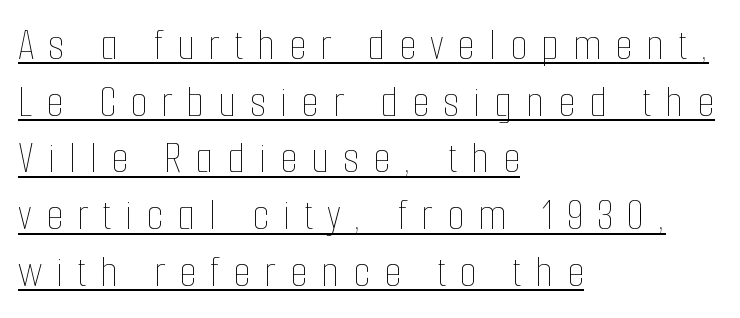
The weight tops out at a normal text grade. The letters stand upright; this is a roman face. These lines are rendered in a variable-pitch font. The passage shown stacks its lines at a standard gap. Somebody hit Ctrl+U on this one — the words are underlined. Visually the block forms a straight wall on the left and a jagged coastline on the right.
